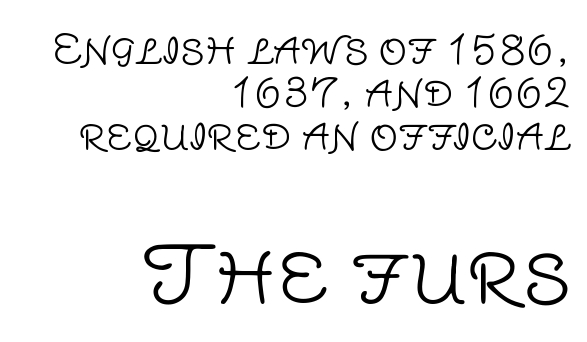
Q: Is the text bold? A: No.
Q: Is the text italic (slanted)? A: Yes.
Q: Is the typeface a serif or a sans-serif typeface? A: Sans-serif.
Q: Is the text underlined? A: No.
Q: How is the paragraph aligned? A: Right-aligned.
Q: Is the spacing between letters normal or unusually wide? A: Normal.
Q: Is the spacing between lines tight, normal or loose? A: Tight.
Q: Which block of text is set in a larger size, the first (top) or the second (bottom)? A: The second (bottom) one.
Q: Width (condensed, normal, or wide)? A: Normal.
Q: Stroke contrast? A: Low.
Q: x-height? A: Large.
Q: Monospaced? A: No.
